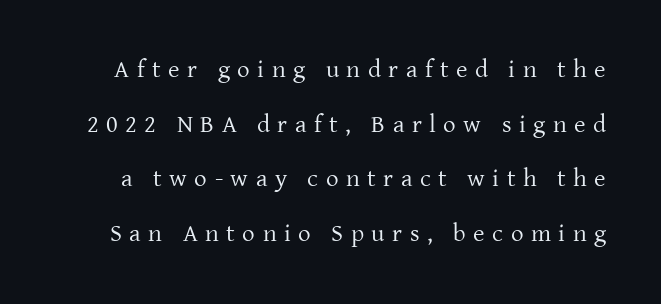
Compared with a typical body face, this is equally light or lighter still. Words appear elongated and porous because spacing is wide. The foot of each line stays bare and open. This is the regular roman posture of the typeface.
